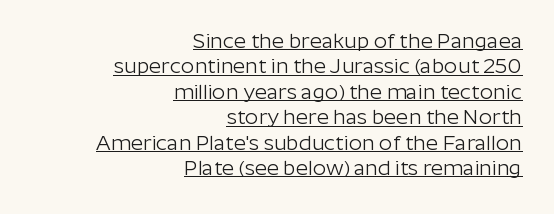
Q: Is the text bold? A: No.
Q: Is the text italic (slanted)? A: No, it is upright.
Q: Is the text underlined? A: Yes.
Q: How is the paragraph aligned? A: Right-aligned.
Q: Is the spacing between letters normal or unusually wide? A: Normal.
